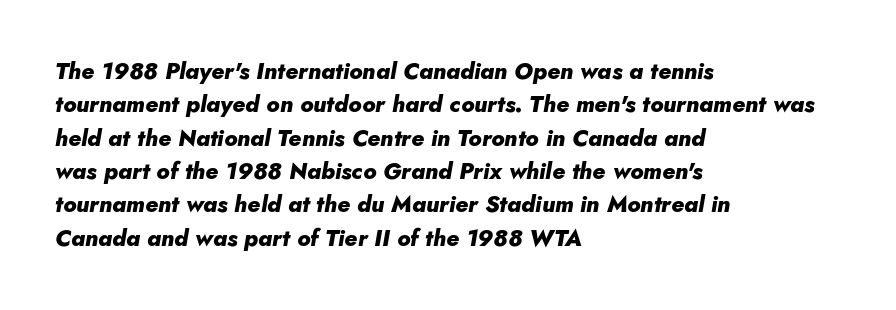
It's the slanting kind of type. The line-height multiplier appears to be the usual default. Any mark beneath the type? The region is blank. Its strokes are broad and dark, the hallmark of bold type.
